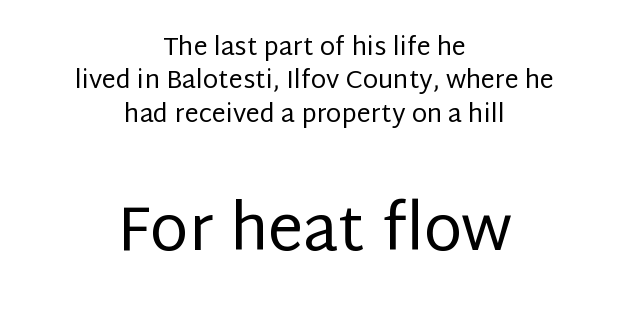
Q: Is the text bold? A: No.
Q: Is the text italic (slanted)? A: No, it is upright.
Q: Is the typeface a serif or a sans-serif typeface? A: Sans-serif.
Q: Is the text underlined? A: No.
Q: How is the paragraph aligned? A: Centered.
Q: Is the spacing between letters normal or unusually wide? A: Normal.
Q: Is the spacing between lines tight, normal or loose? A: Normal.
Q: Which block of text is set in a larger size, the first (top) or the second (bottom)? A: The second (bottom) one.
Q: Width (condensed, normal, or wide)? A: Normal.
Q: Stroke contrast? A: Low.
Q: x-height? A: Large.
Q: Monospaced? A: No.
